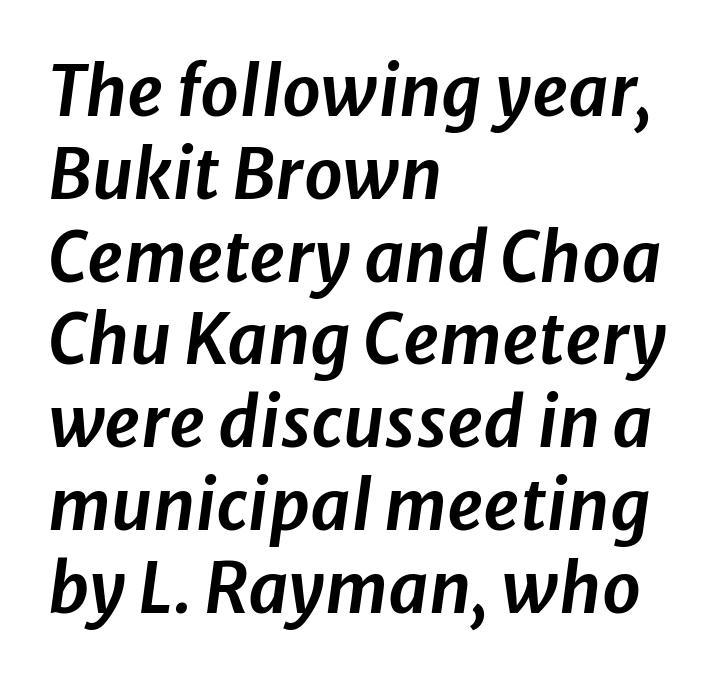
The image shows 69 px text type, italic (leaning right); set left-aligned, line spacing 1.2x, normal letter spacing, not underlined; low stroke contrast and a medium x-height.
